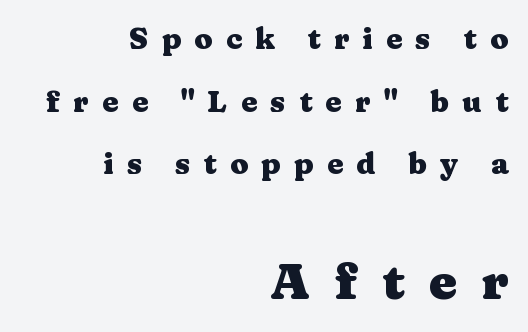
Q: Is the text bold? A: Yes.
Q: Is the text italic (slanted)? A: No, it is upright.
Q: Is the typeface a serif or a sans-serif typeface? A: Serif.
Q: Is the text underlined? A: No.
Q: How is the paragraph aligned? A: Right-aligned.
Q: Is the spacing between letters normal or unusually wide? A: Unusually wide.
Q: Is the spacing between lines tight, normal or loose? A: Loose.
Q: Which block of text is set in a larger size, the first (top) or the second (bottom)? A: The second (bottom) one.
Q: Width (condensed, normal, or wide)? A: Wide.
Q: Stroke contrast? A: Medium.
Q: x-height? A: Medium.
Q: Monospaced? A: No.
